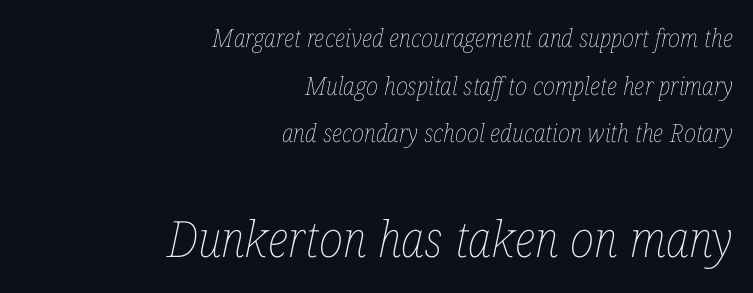
Horizontal alignment here is rightward, an uncommon choice for prose. Honestly, there is no underline to notice here at all. Whoever set this chose breathing room over compactness in the vertical rhythm. In this sample the second text group is rendered at the bigger scale.
